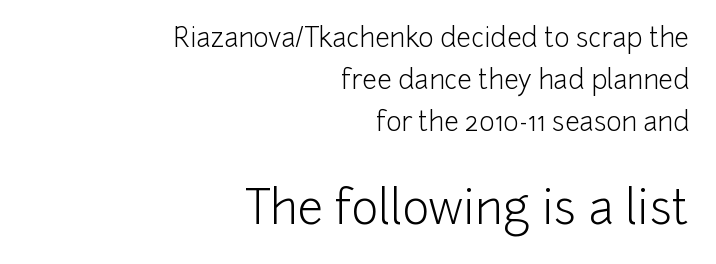
Q: Is the text bold? A: No.
Q: Is the text italic (slanted)? A: No, it is upright.
Q: Is the typeface a serif or a sans-serif typeface? A: Sans-serif.
Q: Is the text underlined? A: No.
Q: How is the paragraph aligned? A: Right-aligned.
Q: Is the spacing between letters normal or unusually wide? A: Normal.
Q: Is the spacing between lines tight, normal or loose? A: Normal.
Q: Which block of text is set in a larger size, the first (top) or the second (bottom)? A: The second (bottom) one.
Q: Width (condensed, normal, or wide)? A: Normal.
Q: Stroke contrast? A: Low.
Q: x-height? A: Medium.
Q: Monospaced? A: No.
